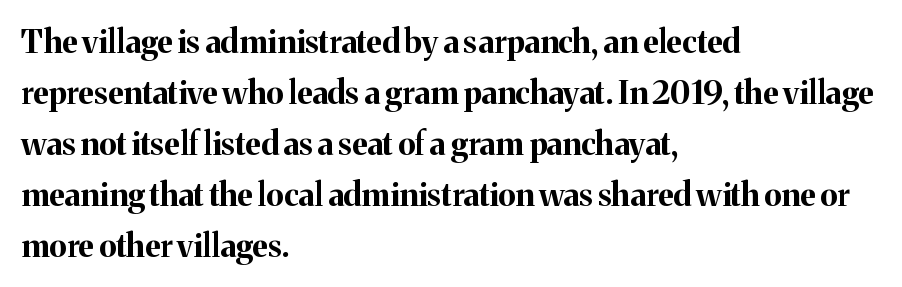
These lines stack with their left ends in a neat column. Descender tails drop into unmarked territory. Honestly, the row spacing looks completely unremarkable. The type is set solid horizontally, with unmodified tracking. How heavy is the stroke? Heavy — this is a bold. Ascenders rise straight up at ninety degrees.
